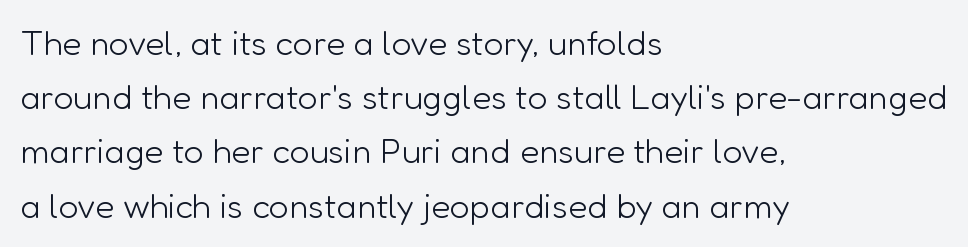
The image shows 35 px light sans-serif type, upright; set left-aligned, normal line spacing (1.55x), normal letter spacing, not underlined; low stroke contrast and a medium x-height.
